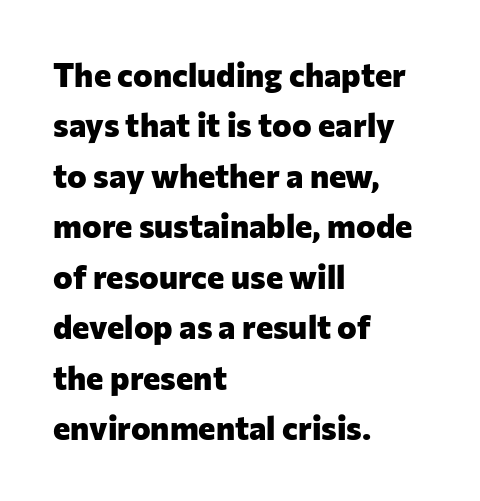
{"serif": "no", "italic": "no", "bold": "yes", "weight": "heavy", "width": "normal", "stroke_contrast": "low", "x_height": "medium", "monospaced": "no", "underline": "no", "align": "left", "line_spacing": "normal", "line_spacing_ratio": 1.53, "letter_spacing": "normal", "letter_spacing_em": 0.0, "glyph_px": 33}
